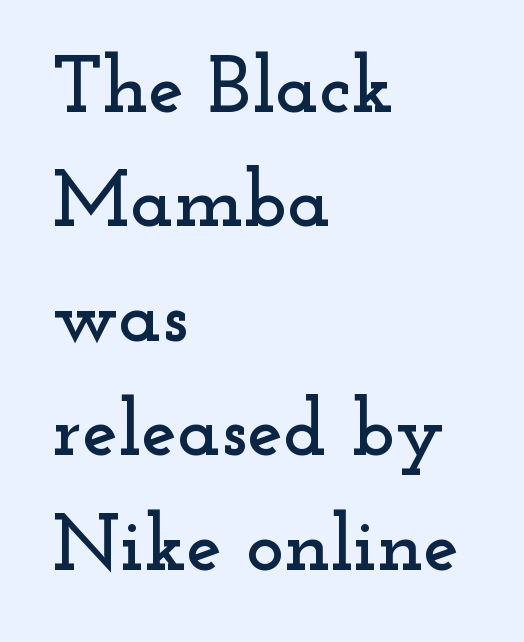
Q: Is the text italic (slanted)? A: No, it is upright.
Q: Is the typeface a serif or a sans-serif typeface? A: Serif.
Q: Is the text underlined? A: No.
Q: How is the paragraph aligned? A: Left-aligned.
Q: Is the spacing between letters normal or unusually wide? A: Normal.
Q: Is the spacing between lines tight, normal or loose? A: Normal.
Q: Width (condensed, normal, or wide)? A: Wide.
Q: Stroke contrast? A: Low.
Q: x-height? A: Small.
Q: Monospaced? A: No.
